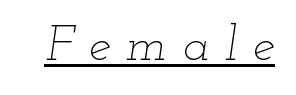
{"italic": "yes", "lean": "right", "slant_degrees": 12, "bold": "no", "weight": "thin", "width": "wide", "stroke_contrast": "low", "x_height": "small", "monospaced": "no", "underline": "yes", "letter_spacing": "wide", "letter_spacing_em": 0.31, "glyph_px": 50}
